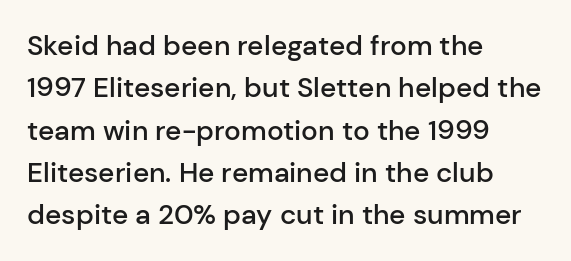
How are the letters spaced? Ordinarily, with no added tracking. This rendering features lettering with no underline. Note the varied advance widths — an 'i' is clearly narrower than an 'm'. These lines were composed using upright roman letters. A semibold gives these letters moderate extra thickness, short of bold.
